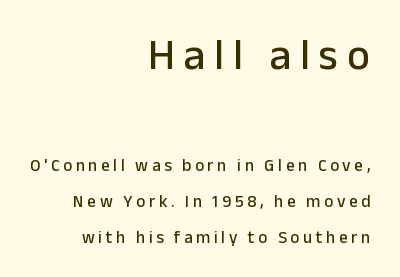
The image shows 43 px sans-serif type, upright; set right-aligned, loose line spacing (2.11x), unusually wide letter spacing (+0.21 em), not underlined; the first (top) block is 2.53x larger; low stroke contrast and a medium x-height.
